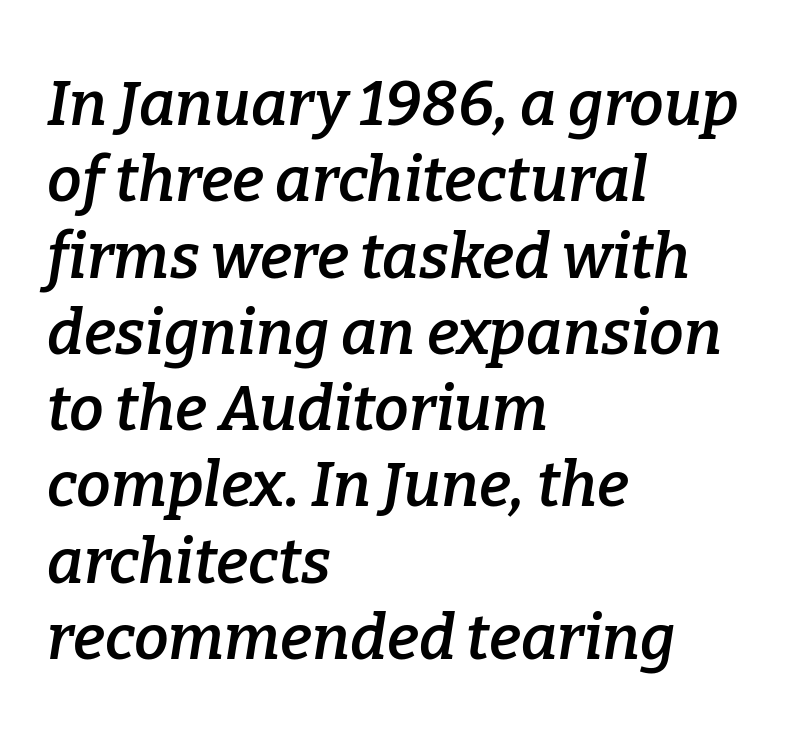
Q: Is the text bold? A: Semi-bold.
Q: Is the text italic (slanted)? A: Yes, it leans right by about 9 degrees.
Q: Is the typeface a serif or a sans-serif typeface? A: Serif.
Q: Is the text underlined? A: No.
Q: How is the paragraph aligned? A: Left-aligned.
Q: Is the spacing between letters normal or unusually wide? A: Normal.
Q: Width (condensed, normal, or wide)? A: Normal.
Q: Stroke contrast? A: Low.
Q: x-height? A: Medium.
Q: Monospaced? A: No.
